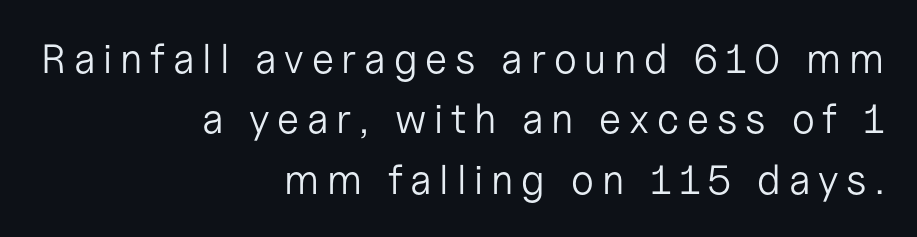
{"serif": "no", "italic": "no", "bold": "no", "weight": "light", "width": "normal", "stroke_contrast": "low", "x_height": "medium", "monospaced": "no", "underline": "no", "align": "right", "line_spacing": "normal", "line_spacing_ratio": 1.47, "glyph_px": 41}
